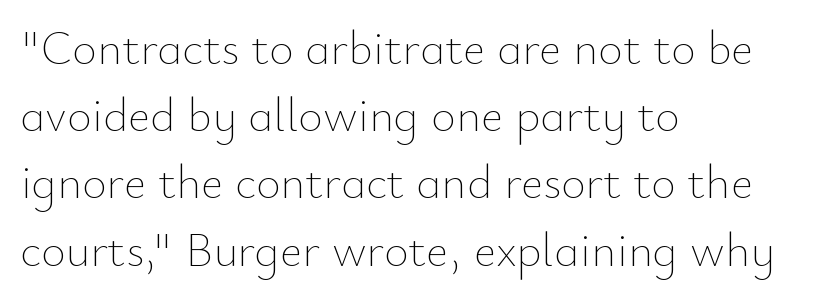
The image shows 48 px thin type, upright; set left-aligned, normal line spacing (1.4x), normal letter spacing, not underlined; low stroke contrast and a small x-height.
